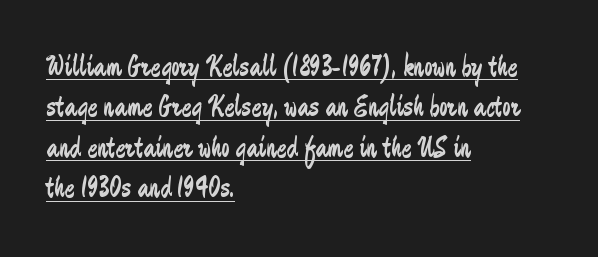
{"serif": "no", "bold": "no", "weight": "regular", "width": "condensed", "stroke_contrast": "low", "x_height": "small", "monospaced": "no", "underline": "yes", "align": "left", "line_spacing": "normal", "line_spacing_ratio": 1.35, "letter_spacing": "normal", "letter_spacing_em": 0.0, "glyph_px": 30}
